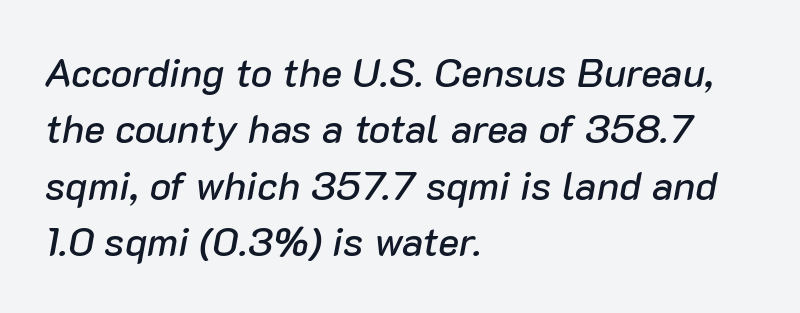
{"italic": "yes", "lean": "right", "slant_degrees": 10, "width": "normal", "stroke_contrast": "low", "x_height": "medium", "monospaced": "no", "underline": "no", "align": "left", "line_spacing": "normal", "line_spacing_ratio": 1.41, "letter_spacing": "normal", "letter_spacing_em": 0.0, "glyph_px": 40}
